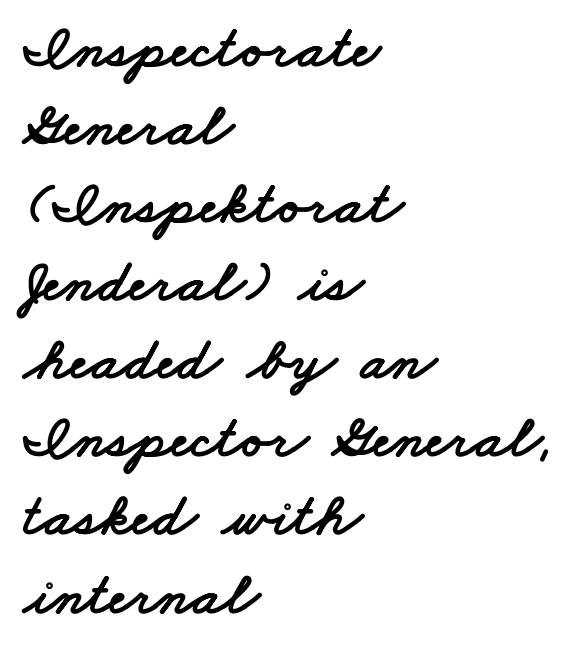
The image shows 61 px wide sans-serif type; set left-aligned, normal line spacing (1.28x), normal letter spacing, not underlined; low stroke contrast and a small x-height.
